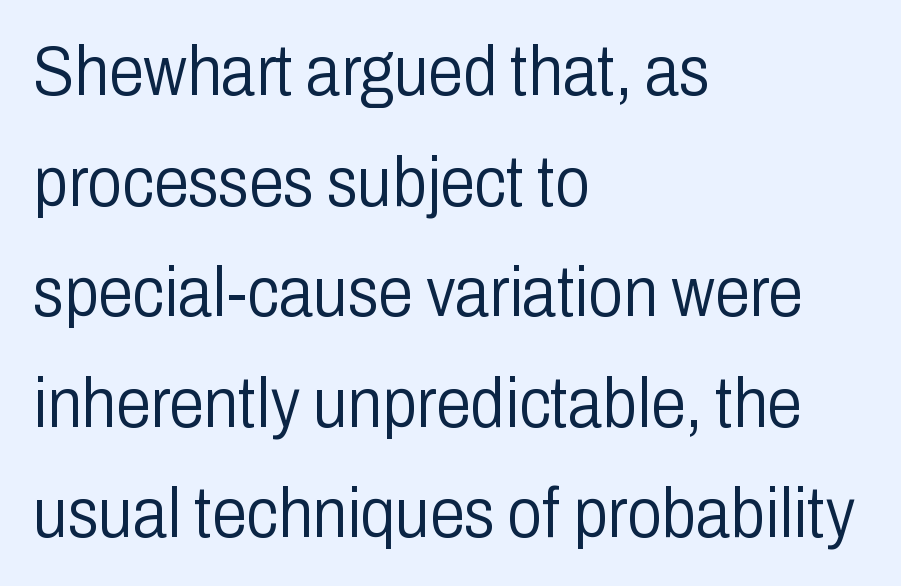
The image shows 70 px light, condensed sans-serif type, upright; set left-aligned, normal line spacing (1.58x), normal letter spacing, not underlined; low stroke contrast and a medium x-height.
